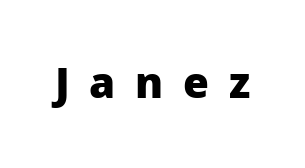
The gap between lines stays unmarked. The passage shown is typed in a proportional face where columns would drift. Serifs: no, the terminals of the letterforms are clean. As a designer I'd log this as weight 700, bold. This sample uses an upright cut, with every glyph sitting square on the baseline. Here the glyphs are tracked loosely, breaking word shapes into spaced letters.
